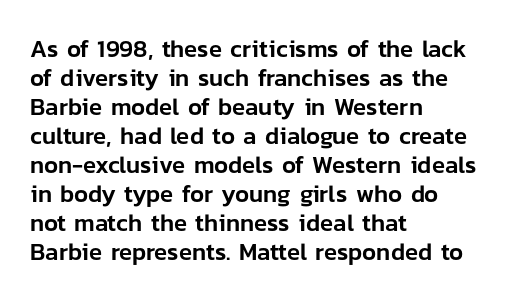
The area under the type is left untouched. Is the block centered? No — it sits flush against the left margin. Default kerning and tracking; the words read as compact shapes. Is there any slant? The stems are plumb.
